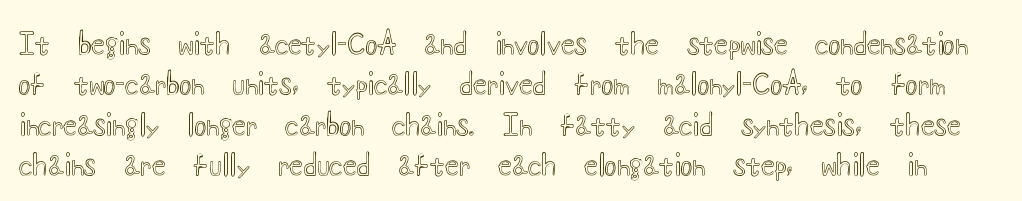
The image shows 28 px wide type, upright; set normal line spacing (1.44x), normal letter spacing, not underlined; a small x-height.
